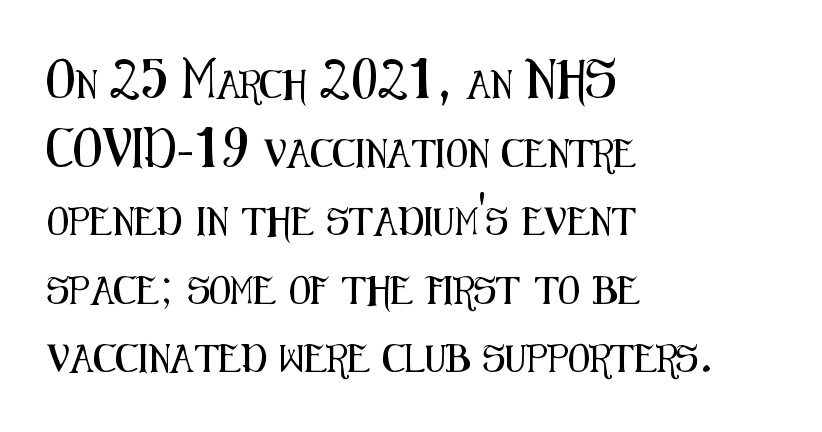
Anything drawn beneath the words? Only blank space. These lines keep a tight, regular rhythm from letter to letter. In terms of posture, this sample is upright. Each line starts at the same left margin while the right side varies. The rendering uses a large line-height, opening up the rows.
